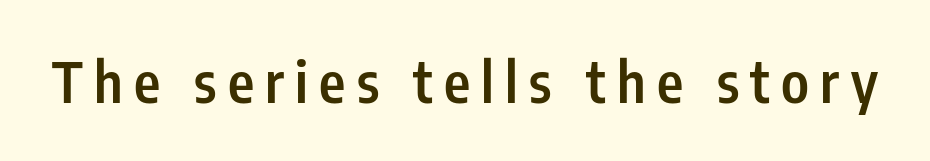
Tracking value appears strongly positive — letters spread wide. The string is rendered with underlining switched off. The font family rendered here belongs to the sans-serif group. Ordinary non-slanted type is in use.
